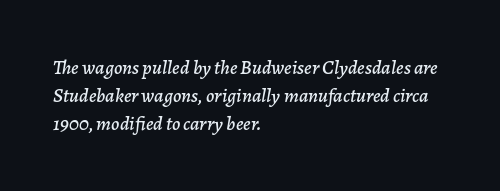
Q: Is the text italic (slanted)? A: Yes, it leans right by about 7 degrees.
Q: Is the text underlined? A: No.
Q: How is the paragraph aligned? A: Left-aligned.
Q: Is the spacing between letters normal or unusually wide? A: Normal.
Q: Is the spacing between lines tight, normal or loose? A: Normal.
